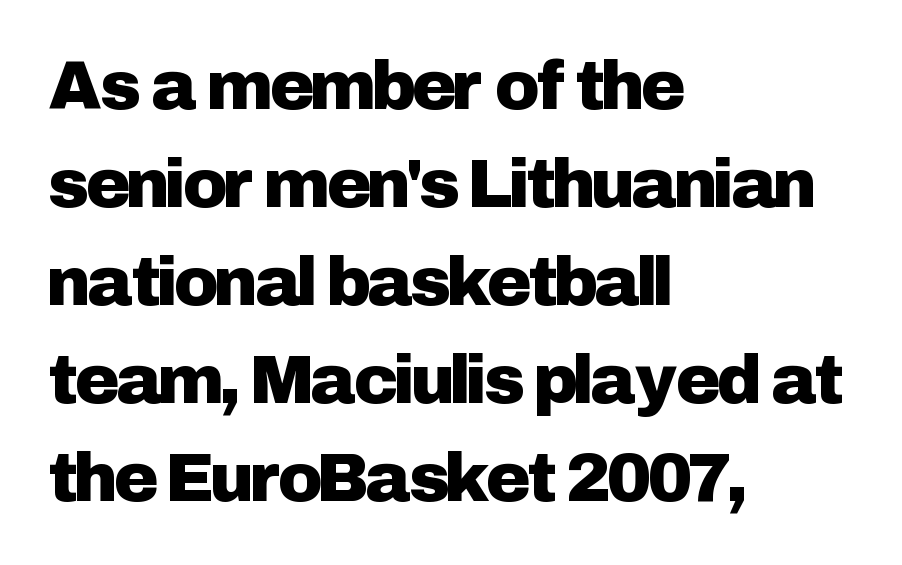
Q: Is the text italic (slanted)? A: No, it is upright.
Q: Is the typeface a serif or a sans-serif typeface? A: Sans-serif.
Q: Is the text underlined? A: No.
Q: How is the paragraph aligned? A: Left-aligned.
Q: Is the spacing between letters normal or unusually wide? A: Normal.
Q: Is the spacing between lines tight, normal or loose? A: Normal.
Q: Width (condensed, normal, or wide)? A: Normal.
Q: Stroke contrast? A: Low.
Q: x-height? A: Medium.
Q: Monospaced? A: No.
